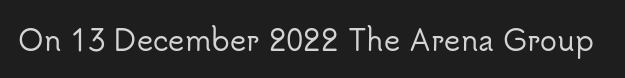
The image shows 28 px sans-serif type, upright; set normal letter spacing, not underlined; low stroke contrast and a small x-height.
